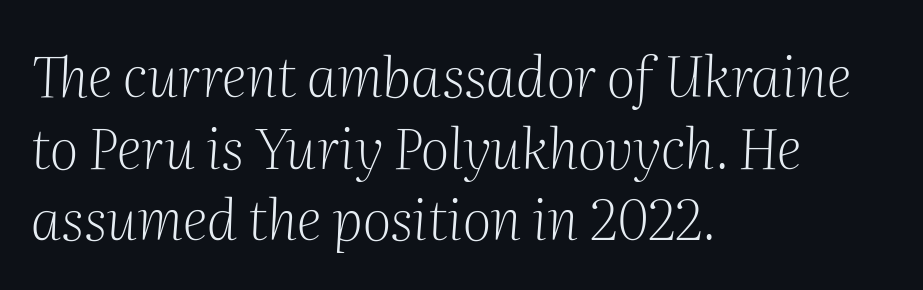
Q: Is the text bold? A: No.
Q: Is the text italic (slanted)? A: Yes, it leans right by about 2 degrees.
Q: Is the typeface a serif or a sans-serif typeface? A: Serif.
Q: Is the text underlined? A: No.
Q: How is the paragraph aligned? A: Left-aligned.
Q: Is the spacing between letters normal or unusually wide? A: Normal.
Q: Is the spacing between lines tight, normal or loose? A: Normal.
Q: Width (condensed, normal, or wide)? A: Normal.
Q: Stroke contrast? A: Medium.
Q: x-height? A: Medium.
Q: Monospaced? A: No.
